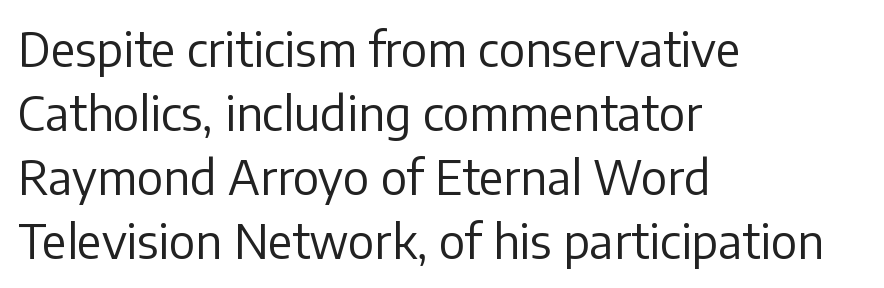
The image shows 47 px regular-weight sans-serif type, upright; set left-aligned, normal line spacing (1.36x), normal letter spacing, not underlined; low stroke contrast and a medium x-height.
